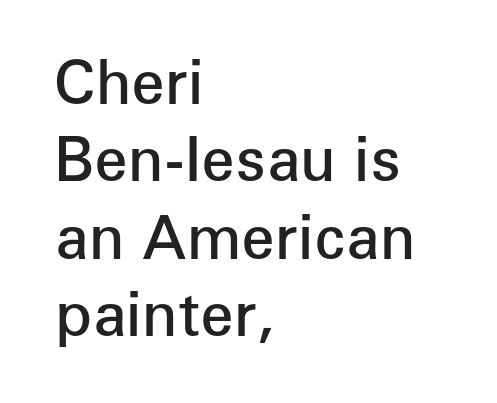
The image shows 60 px semibold sans-serif type, upright; set left-aligned, normal line spacing (1.29x), normal letter spacing, not underlined; low stroke contrast and a medium x-height.
